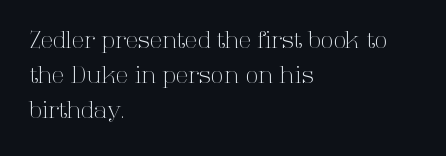
The image shows 23 px text type, upright; set left-aligned, normal line spacing (1.53x), normal letter spacing, not underlined.
